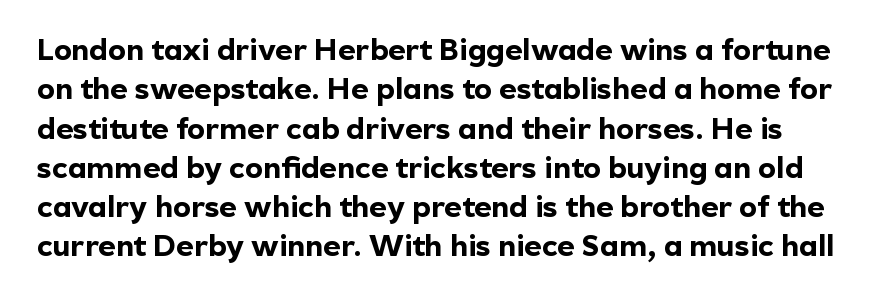
The image shows 30 px bold sans-serif type, upright; set normal line spacing (1.31x), normal letter spacing, not underlined; a medium x-height.
